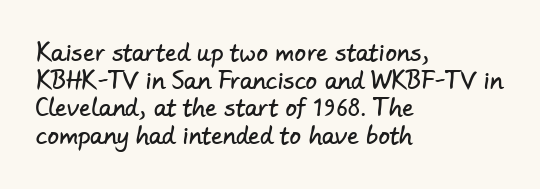
{"underline": "no", "align": "left", "line_spacing_ratio": 1.2, "letter_spacing": "normal", "letter_spacing_em": 0.0, "glyph_px": 23}
